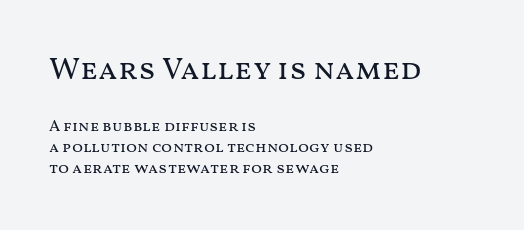
The image shows 31 px regular-weight, wide type, upright; set left-aligned, normal line spacing (1.32x), normal letter spacing, not underlined; the first (top) block is 1.94x larger; medium stroke contrast and a medium x-height.
